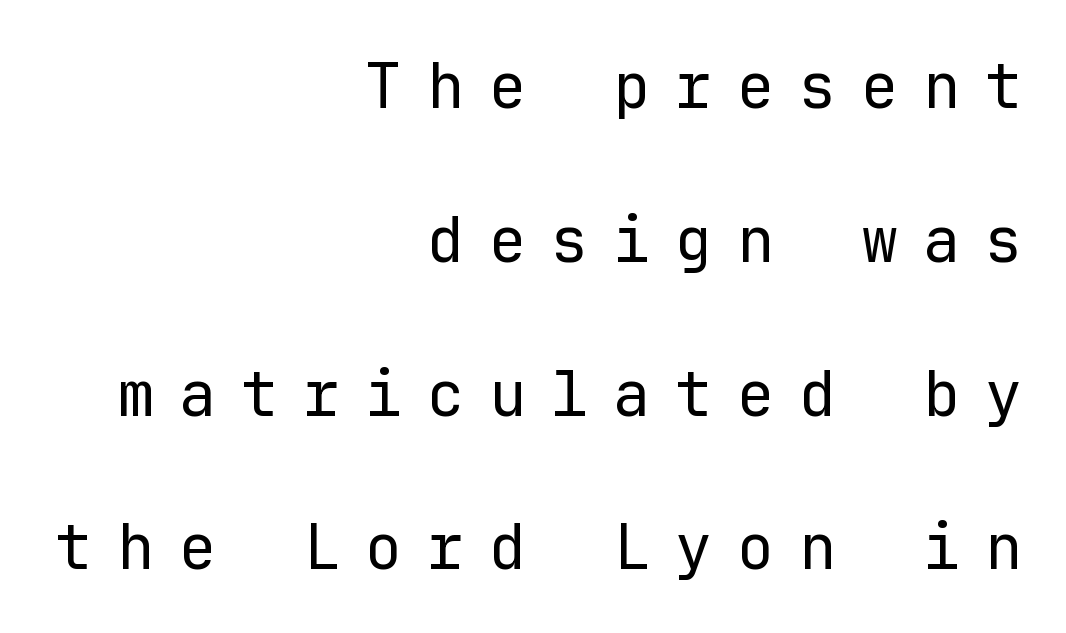
{"serif": "no", "italic": "no", "bold": "no", "weight": "regular", "width": "normal", "stroke_contrast": "low", "x_height": "medium", "monospaced": "yes", "underline": "no", "align": "right", "line_spacing": "loose", "line_spacing_ratio": 2.48, "letter_spacing": "wide", "letter_spacing_em": 0.4, "glyph_px": 62}
